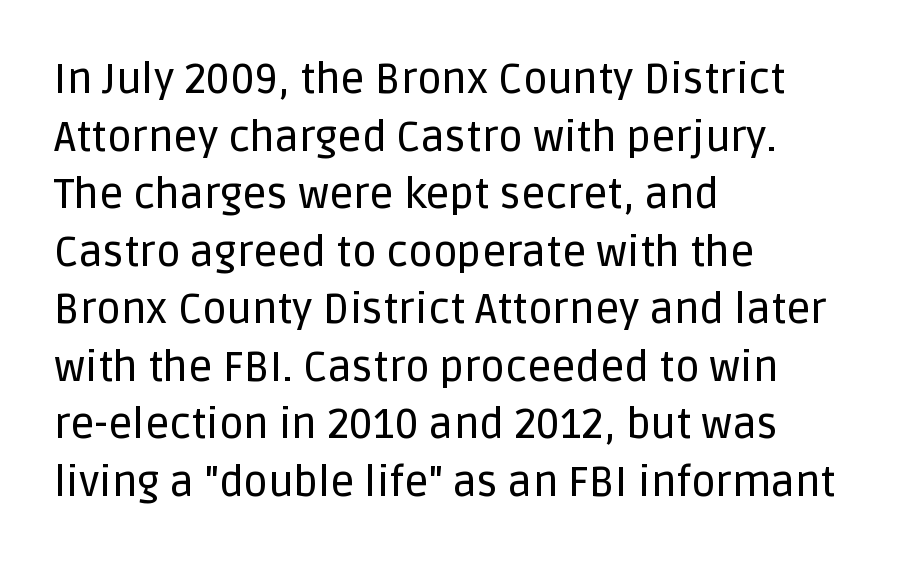
{"serif": "no", "italic": "no", "width": "normal", "stroke_contrast": "low", "x_height": "large", "monospaced": "no", "underline": "no", "align": "left", "line_spacing": "normal", "line_spacing_ratio": 1.37, "letter_spacing": "normal", "letter_spacing_em": 0.0, "glyph_px": 42}
